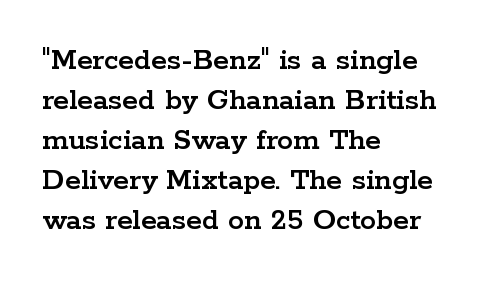
{"serif": "yes", "italic": "no", "width": "wide", "stroke_contrast": "low", "x_height": "medium", "monospaced": "no", "underline": "no", "align": "left", "line_spacing": "normal", "line_spacing_ratio": 1.25, "letter_spacing": "normal", "letter_spacing_em": 0.0, "glyph_px": 32}
